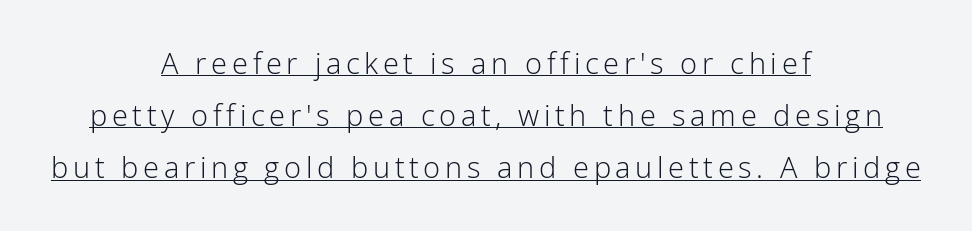
The image shows 29 px light sans-serif type, upright; set centered, line spacing 1.8x, underlined; low stroke contrast and a medium x-height.
